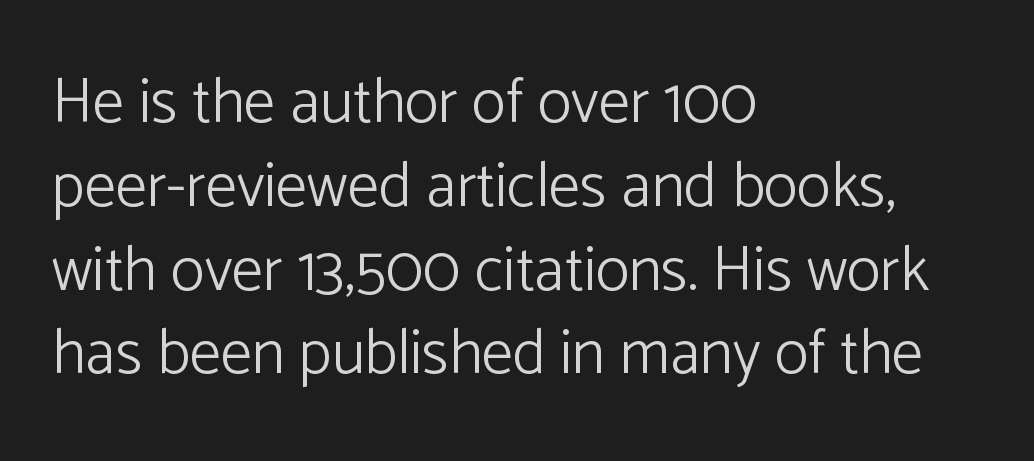
{"serif": "no", "italic": "no", "bold": "no", "weight": "light", "width": "normal", "stroke_contrast": "low", "x_height": "medium", "monospaced": "no", "underline": "no", "align": "left", "line_spacing": "normal", "line_spacing_ratio": 1.33, "letter_spacing": "normal", "letter_spacing_em": 0.0, "glyph_px": 63}
